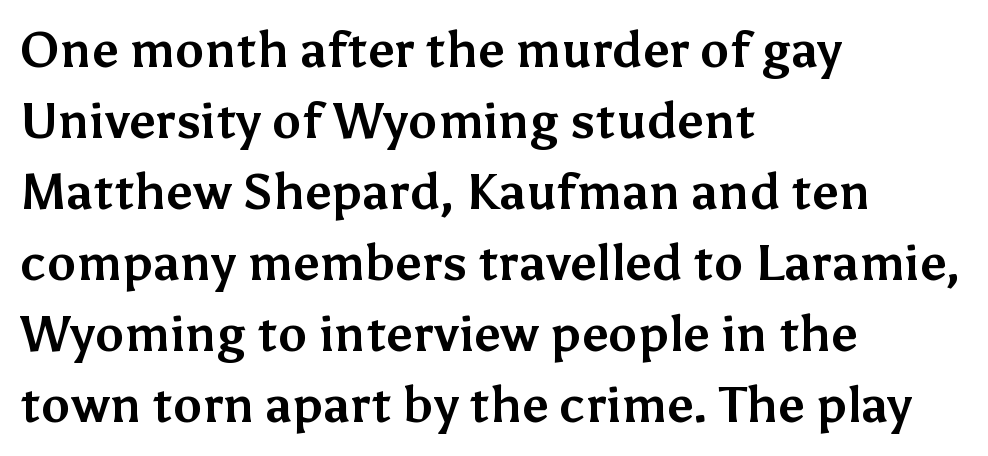
Q: Is the text bold? A: Yes.
Q: Is the text italic (slanted)? A: No, it is upright.
Q: Is the typeface a serif or a sans-serif typeface? A: Sans-serif.
Q: Is the text underlined? A: No.
Q: How is the paragraph aligned? A: Left-aligned.
Q: Is the spacing between letters normal or unusually wide? A: Normal.
Q: Is the spacing between lines tight, normal or loose? A: Normal.
Q: Width (condensed, normal, or wide)? A: Normal.
Q: Stroke contrast? A: Medium.
Q: x-height? A: Medium.
Q: Monospaced? A: No.
